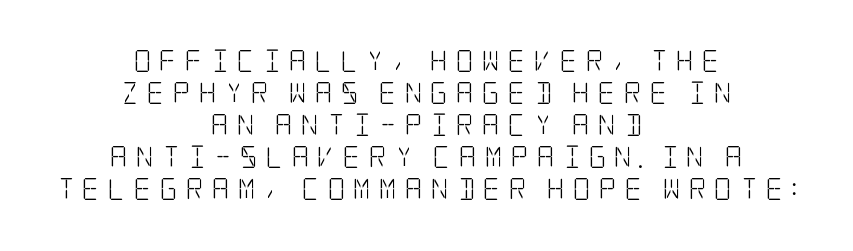
Q: Is the text bold? A: No.
Q: Is the text italic (slanted)? A: No, it is upright.
Q: Is the text underlined? A: No.
Q: How is the paragraph aligned? A: Centered.
Q: Is the spacing between letters normal or unusually wide? A: Unusually wide.
Q: Is the spacing between lines tight, normal or loose? A: Normal.
